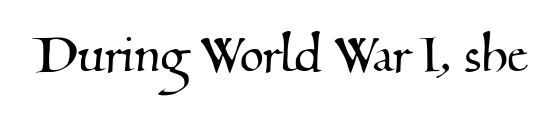
To sum up the face: it has serifs. The space beneath each line is pristine and unruled. Compared with typical body copy, the letter spacing here is the same. The face used here is proportionally spaced, like ordinary book or web type.
